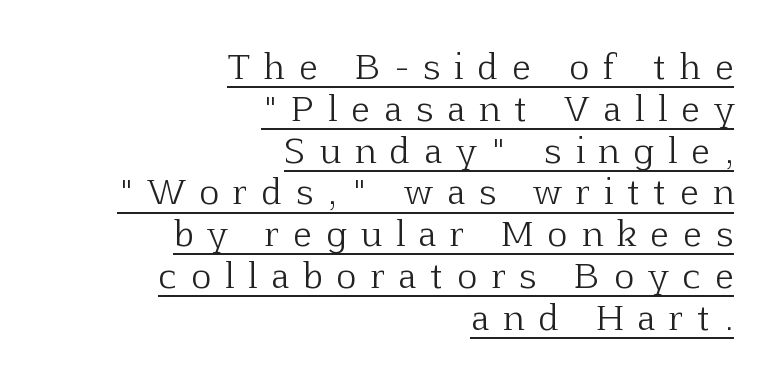
Q: Is the text bold? A: No.
Q: Is the text italic (slanted)? A: No, it is upright.
Q: Is the typeface a serif or a sans-serif typeface? A: Serif.
Q: Is the text underlined? A: Yes.
Q: How is the paragraph aligned? A: Right-aligned.
Q: Is the spacing between letters normal or unusually wide? A: Unusually wide.
Q: Width (condensed, normal, or wide)? A: Normal.
Q: Stroke contrast? A: Low.
Q: x-height? A: Medium.
Q: Monospaced? A: No.
